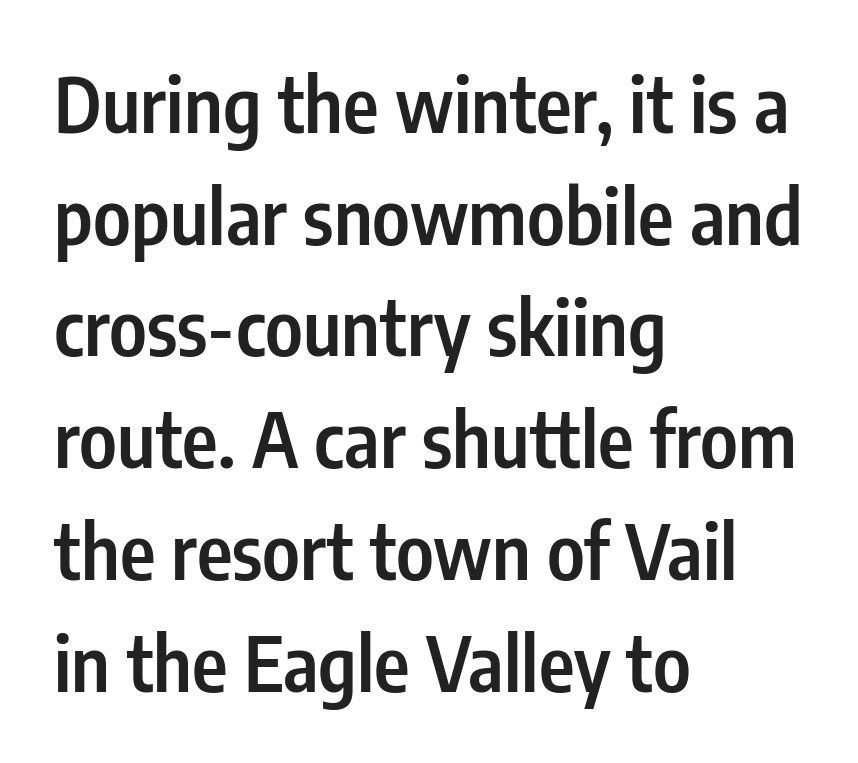
Q: Is the text bold? A: Semi-bold.
Q: Is the text italic (slanted)? A: No, it is upright.
Q: Is the typeface a serif or a sans-serif typeface? A: Sans-serif.
Q: Is the text underlined? A: No.
Q: How is the paragraph aligned? A: Left-aligned.
Q: Is the spacing between letters normal or unusually wide? A: Normal.
Q: Is the spacing between lines tight, normal or loose? A: Normal.
Q: Width (condensed, normal, or wide)? A: Condensed.
Q: Stroke contrast? A: Low.
Q: x-height? A: Medium.
Q: Monospaced? A: No.
